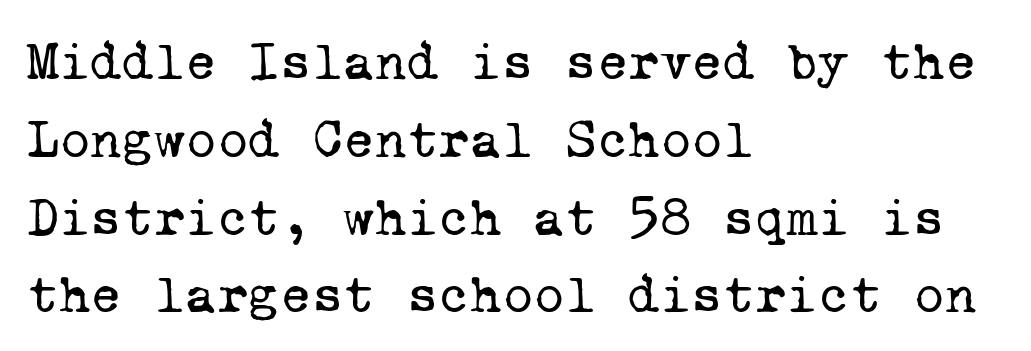
Q: Is the text bold? A: No.
Q: Is the typeface a serif or a sans-serif typeface? A: Serif.
Q: Is the text underlined? A: No.
Q: How is the paragraph aligned? A: Left-aligned.
Q: Is the spacing between letters normal or unusually wide? A: Normal.
Q: Is the spacing between lines tight, normal or loose? A: Normal.
Q: Width (condensed, normal, or wide)? A: Normal.
Q: Stroke contrast? A: Low.
Q: x-height? A: Medium.
Q: Monospaced? A: Yes.
